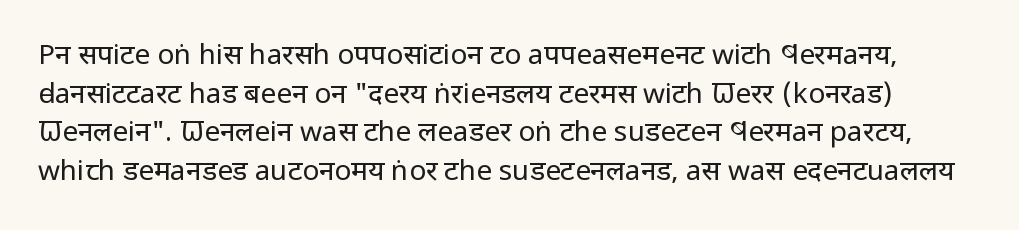
{"serif": "no", "italic": "no", "bold": "no", "weight": "regular", "width": "condensed", "stroke_contrast": "low", "x_height": "large", "monospaced": "no", "underline": "no", "line_spacing": "normal", "line_spacing_ratio": 1.38, "letter_spacing": "normal", "letter_spacing_em": 0.0, "glyph_px": 28}
